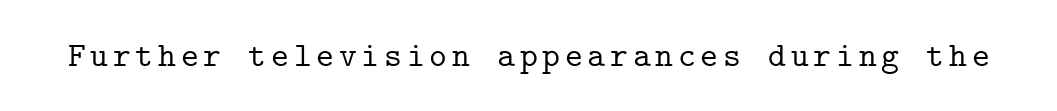
The image shows 34 px serif type, upright, monospaced; set not underlined; low stroke contrast and a medium x-height.
